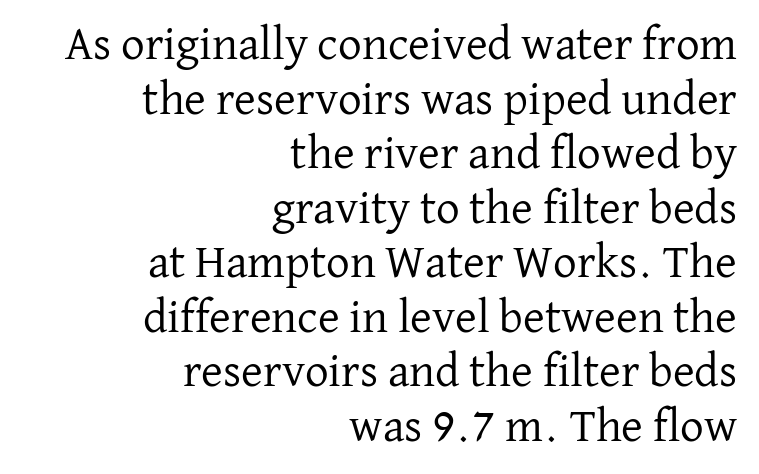
{"serif": "yes", "italic": "no", "bold": "no", "weight": "regular", "width": "normal", "stroke_contrast": "low", "x_height": "medium", "monospaced": "no", "underline": "no", "align": "right", "line_spacing_ratio": 1.16, "letter_spacing": "normal", "letter_spacing_em": 0.0, "glyph_px": 47}
